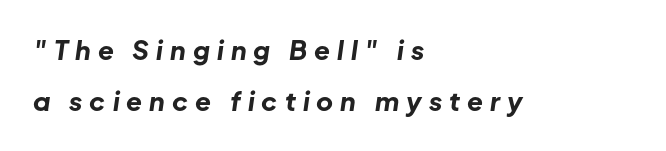
The baseline area is clear. Airy leading. How heavy is the stroke? Heavy — this is a bold. These lines are set flush left with a ragged right edge.
